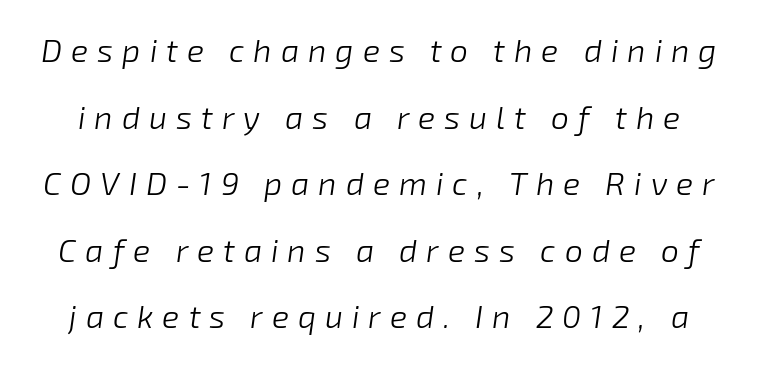
The image shows 32 px light type, italic (leaning right); set loose line spacing (2.08x), unusually wide letter spacing (+0.28 em), not underlined; low stroke contrast and a medium x-height.
